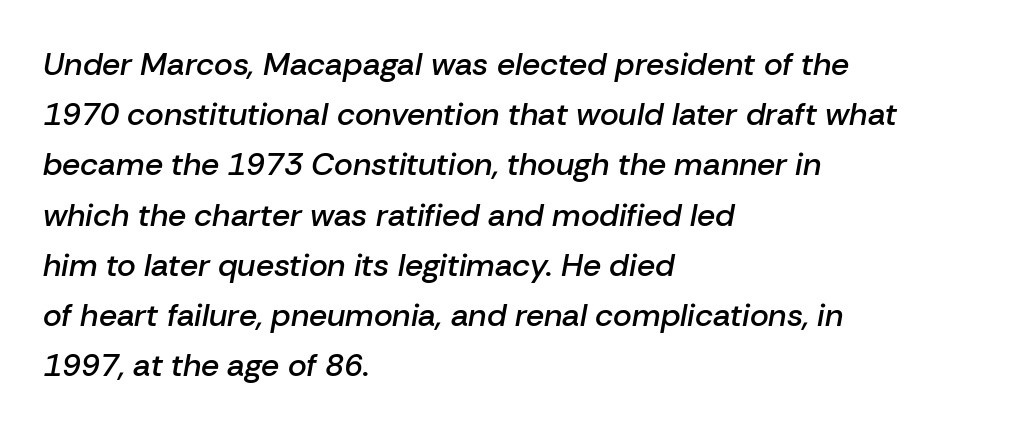
Varying glyph widths throughout — classic text-font behaviour. Bare-footed words on every line. The rows are spaced the way most documents space them. Does the weight exceed regular? Yes, but only to semibold. These lines were composed using italics. Is the letter spacing exaggerated? No — it looks like the ordinary default.
